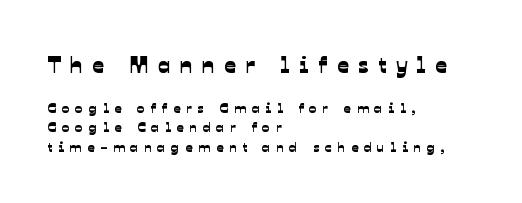
Q: Is the text underlined? A: No.
Q: How is the paragraph aligned? A: Left-aligned.
Q: Is the spacing between letters normal or unusually wide? A: Unusually wide.
Q: Is the spacing between lines tight, normal or loose? A: Normal.
Q: Which block of text is set in a larger size, the first (top) or the second (bottom)? A: The first (top) one.
